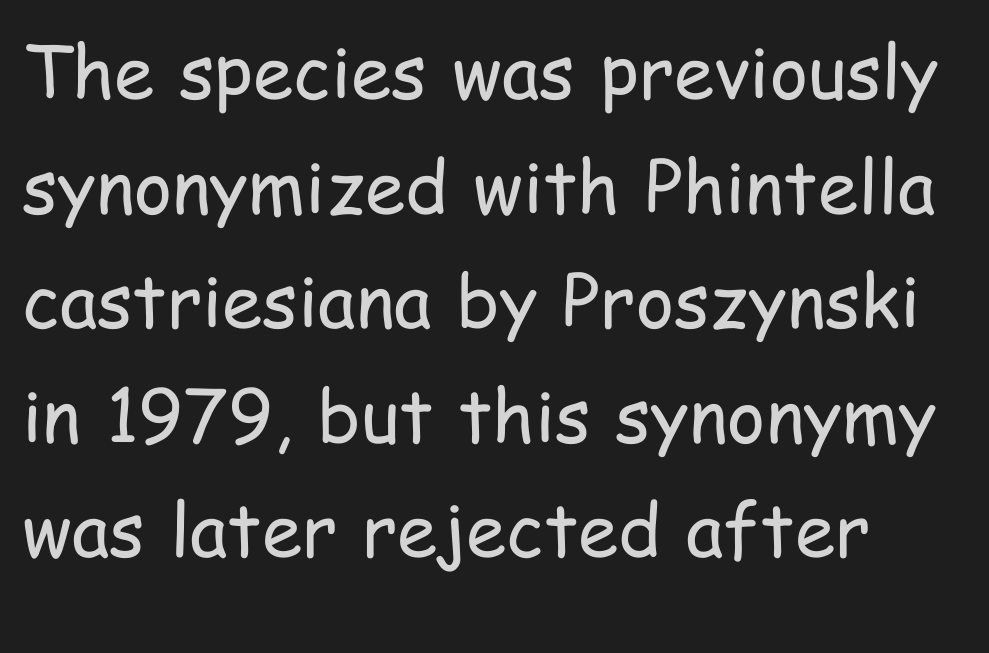
Q: Is the text bold? A: No.
Q: Is the text italic (slanted)? A: No, it is upright.
Q: Is the typeface a serif or a sans-serif typeface? A: Sans-serif.
Q: Is the text underlined? A: No.
Q: How is the paragraph aligned? A: Left-aligned.
Q: Is the spacing between letters normal or unusually wide? A: Normal.
Q: Is the spacing between lines tight, normal or loose? A: Normal.
Q: Width (condensed, normal, or wide)? A: Condensed.
Q: Stroke contrast? A: Low.
Q: x-height? A: Medium.
Q: Monospaced? A: No.
